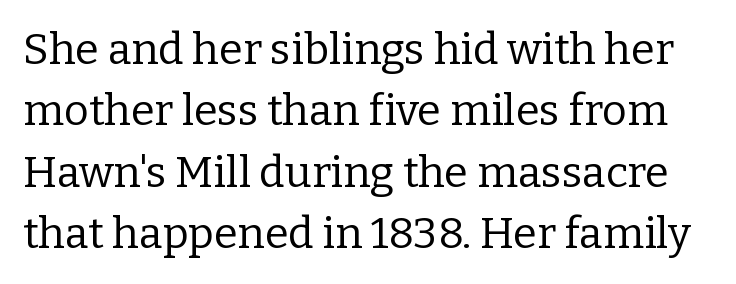
What kind of face is this? One with serifs. Honestly, there is no underline to notice here at all. This sample has the flowing, uneven cadence of proportional lettering. Leading matches the norm, producing a regular column.
